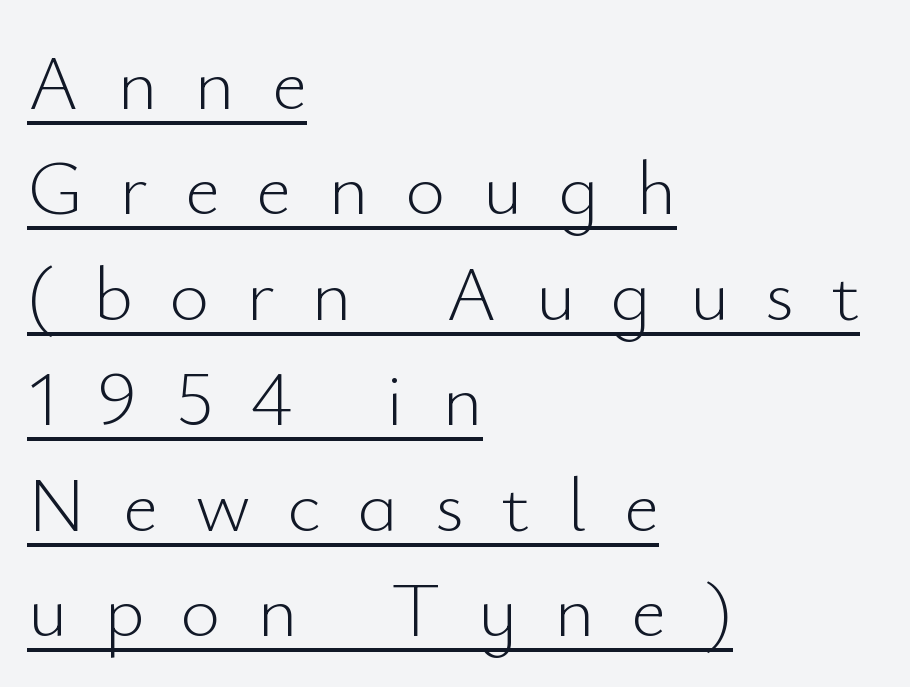
{"serif": "no", "italic": "no", "bold": "no", "weight": "light", "width": "normal", "stroke_contrast": "low", "x_height": "small", "monospaced": "no", "underline": "yes", "align": "left", "line_spacing": "normal", "line_spacing_ratio": 1.37, "letter_spacing": "wide", "letter_spacing_em": 0.48, "glyph_px": 77}
